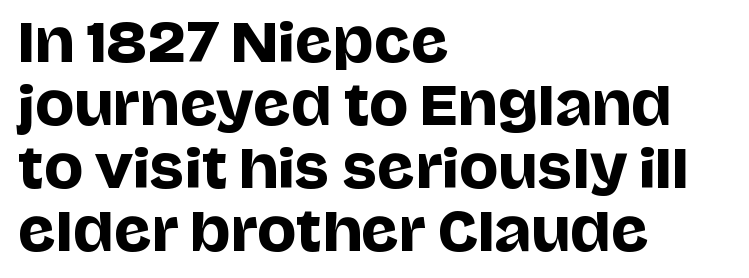
Q: Is the text italic (slanted)? A: No, it is upright.
Q: Is the typeface a serif or a sans-serif typeface? A: Sans-serif.
Q: Is the text underlined? A: No.
Q: How is the paragraph aligned? A: Left-aligned.
Q: Is the spacing between letters normal or unusually wide? A: Normal.
Q: Width (condensed, normal, or wide)? A: Normal.
Q: Stroke contrast? A: Low.
Q: x-height? A: Large.
Q: Monospaced? A: No.
